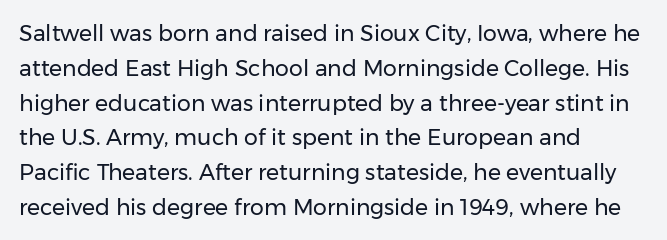
Q: Is the text bold? A: No.
Q: Is the text italic (slanted)? A: No, it is upright.
Q: Is the text underlined? A: No.
Q: How is the paragraph aligned? A: Left-aligned.
Q: Is the spacing between letters normal or unusually wide? A: Normal.
Q: Is the spacing between lines tight, normal or loose? A: Normal.
